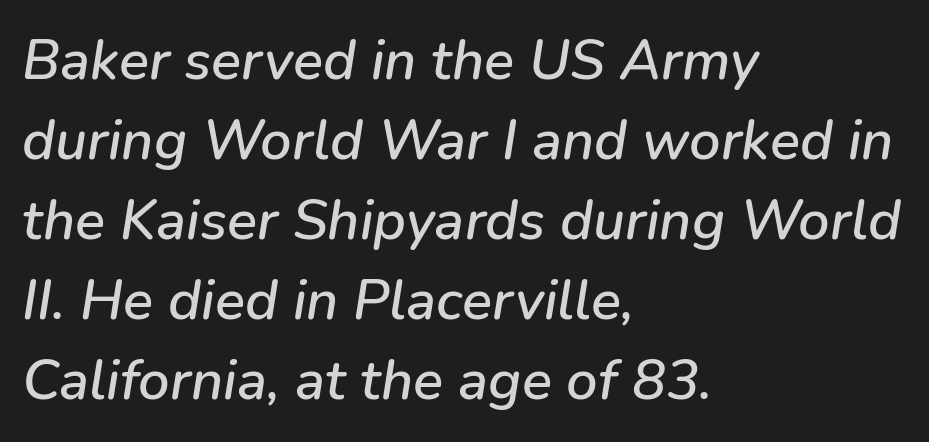
{"italic": "yes", "lean": "right", "slant_degrees": 9, "width": "normal", "stroke_contrast": "low", "x_height": "medium", "monospaced": "no", "underline": "no", "align": "left", "line_spacing": "normal", "line_spacing_ratio": 1.43, "letter_spacing": "normal", "letter_spacing_em": 0.0, "glyph_px": 56}
